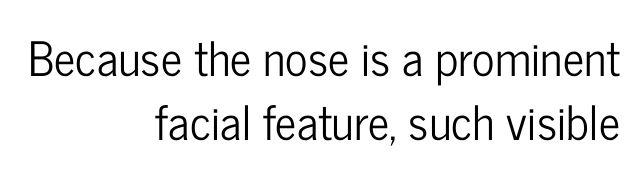
{"serif": "no", "italic": "no", "width": "condensed", "stroke_contrast": "low", "x_height": "medium", "monospaced": "no", "underline": "no", "align": "right", "line_spacing": "normal", "line_spacing_ratio": 1.36, "letter_spacing": "normal", "letter_spacing_em": 0.0, "glyph_px": 47}
